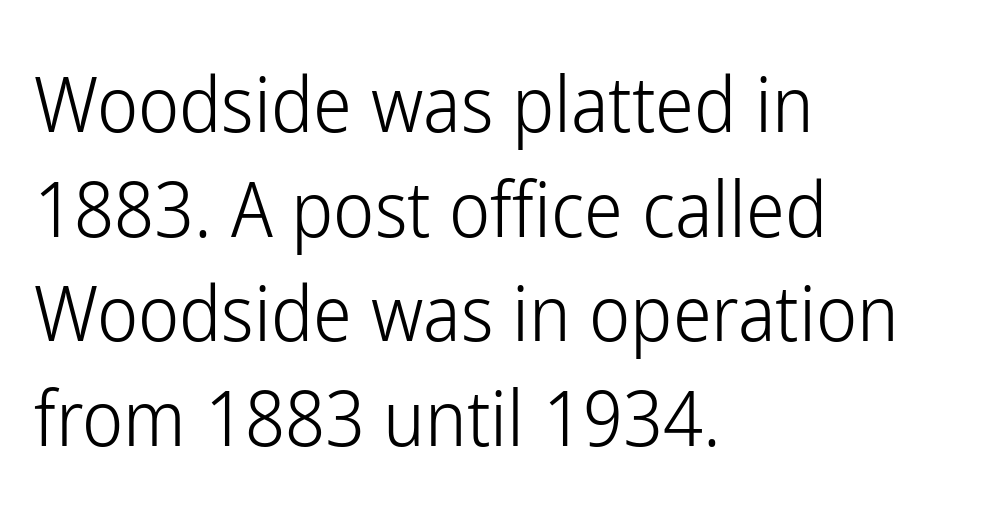
Q: Is the text bold? A: No.
Q: Is the text italic (slanted)? A: No, it is upright.
Q: Is the typeface a serif or a sans-serif typeface? A: Sans-serif.
Q: Is the text underlined? A: No.
Q: How is the paragraph aligned? A: Left-aligned.
Q: Is the spacing between letters normal or unusually wide? A: Normal.
Q: Is the spacing between lines tight, normal or loose? A: Normal.
Q: Width (condensed, normal, or wide)? A: Condensed.
Q: Stroke contrast? A: Low.
Q: x-height? A: Medium.
Q: Monospaced? A: No.
